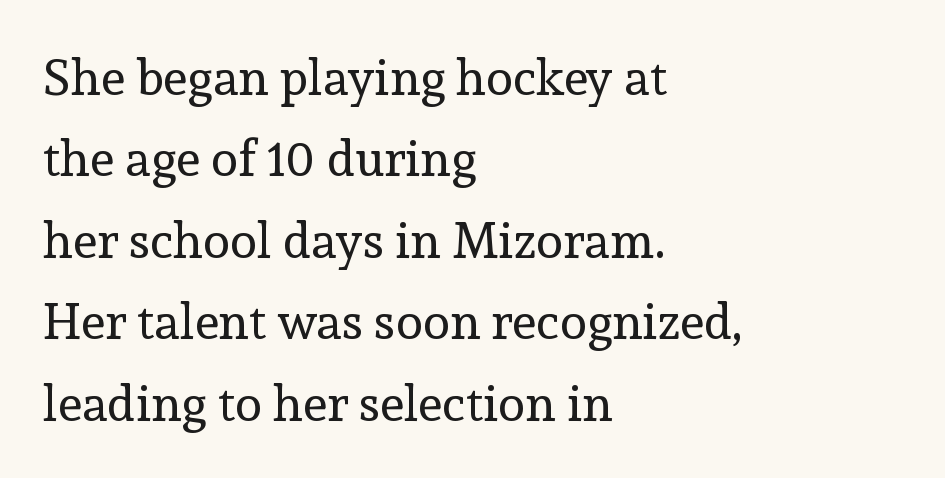
{"serif": "yes", "italic": "no", "bold": "no", "weight": "regular", "width": "normal", "x_height": "medium", "monospaced": "no", "underline": "no", "align": "left", "line_spacing": "normal", "line_spacing_ratio": 1.63, "letter_spacing": "normal", "letter_spacing_em": 0.0, "glyph_px": 50}
